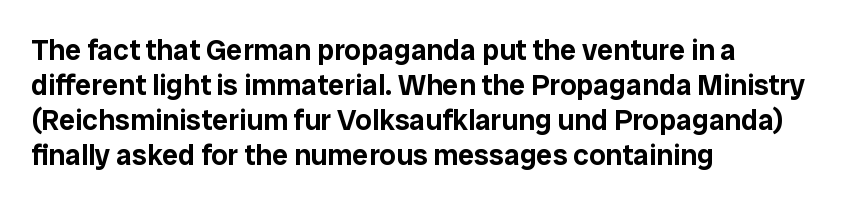
{"serif": "no", "italic": "no", "width": "normal", "stroke_contrast": "low", "x_height": "medium", "monospaced": "no", "underline": "no", "align": "left", "line_spacing_ratio": 1.21, "letter_spacing": "normal", "letter_spacing_em": 0.0, "glyph_px": 29}
